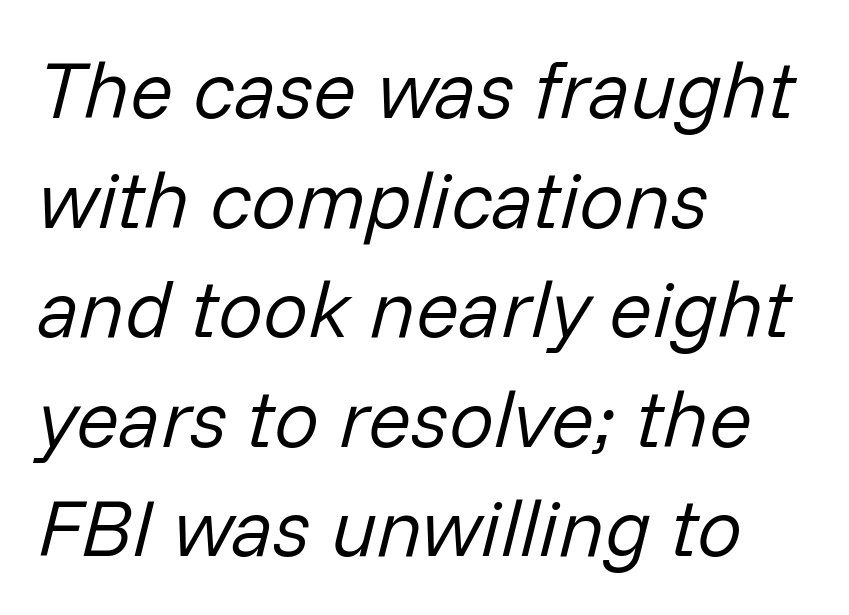
{"italic": "yes", "lean": "right", "slant_degrees": 14, "bold": "no", "weight": "regular", "width": "normal", "stroke_contrast": "low", "x_height": "medium", "monospaced": "no", "underline": "no", "align": "left", "line_spacing": "normal", "line_spacing_ratio": 1.37, "letter_spacing": "normal", "letter_spacing_em": 0.0, "glyph_px": 80}
